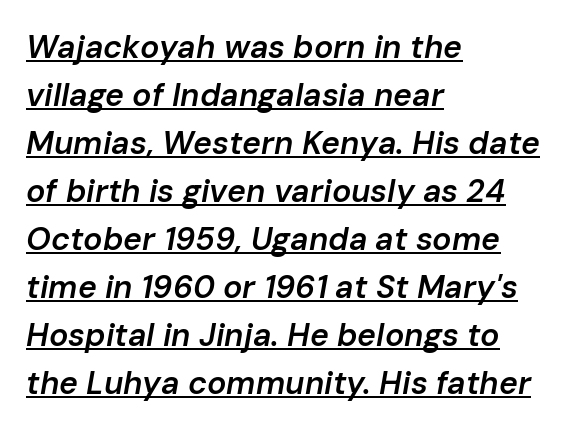
{"italic": "yes", "lean": "right", "slant_degrees": 10, "bold": "semi", "weight": "semibold", "width": "normal", "stroke_contrast": "low", "x_height": "medium", "monospaced": "no", "underline": "yes", "align": "left", "line_spacing": "normal", "line_spacing_ratio": 1.5, "letter_spacing": "normal", "letter_spacing_em": 0.0, "glyph_px": 32}
